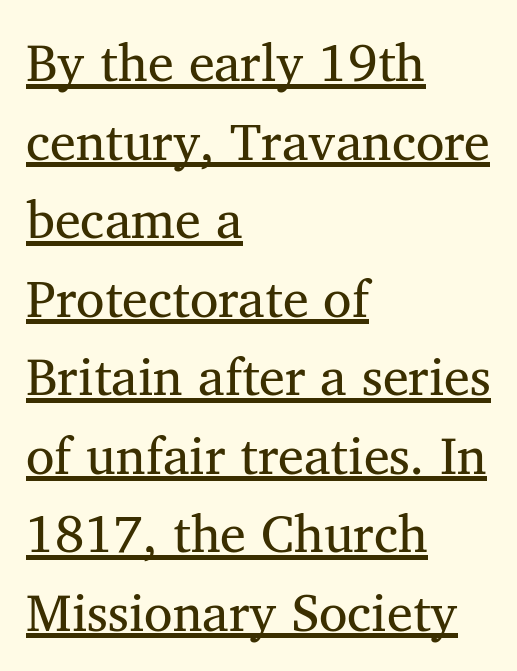
Q: Is the text bold? A: No.
Q: Is the text italic (slanted)? A: No, it is upright.
Q: Is the typeface a serif or a sans-serif typeface? A: Serif.
Q: Is the text underlined? A: Yes.
Q: How is the paragraph aligned? A: Left-aligned.
Q: Is the spacing between letters normal or unusually wide? A: Normal.
Q: Is the spacing between lines tight, normal or loose? A: Normal.
Q: Width (condensed, normal, or wide)? A: Normal.
Q: Stroke contrast? A: Medium.
Q: x-height? A: Medium.
Q: Monospaced? A: No.
